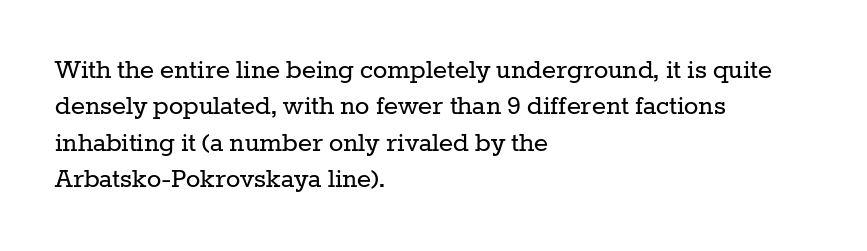
The image shows 30 px regular-weight serif type, upright; set left-aligned, line spacing 1.21x, normal letter spacing, not underlined; low stroke contrast and a medium x-height.
